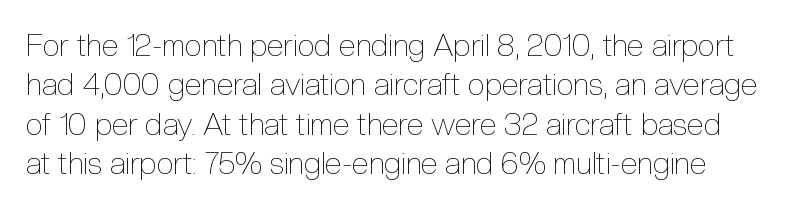
Q: Is the text bold? A: No.
Q: Is the text italic (slanted)? A: No, it is upright.
Q: Is the text underlined? A: No.
Q: Is the spacing between letters normal or unusually wide? A: Normal.
Q: Is the spacing between lines tight, normal or loose? A: Normal.
Q: Width (condensed, normal, or wide)? A: Condensed.
Q: x-height? A: Medium.
Q: Monospaced? A: No.
